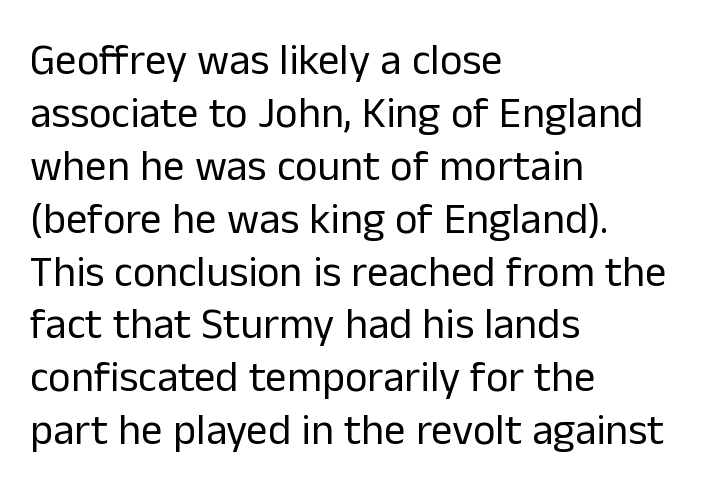
Is the type heavy? It reads as light-to-regular instead. A typesetter would call this proportional, since set widths differ per character. The rendering anchors every line to the left-hand side. Does the lettering tilt? It doesn't — this is upright.
